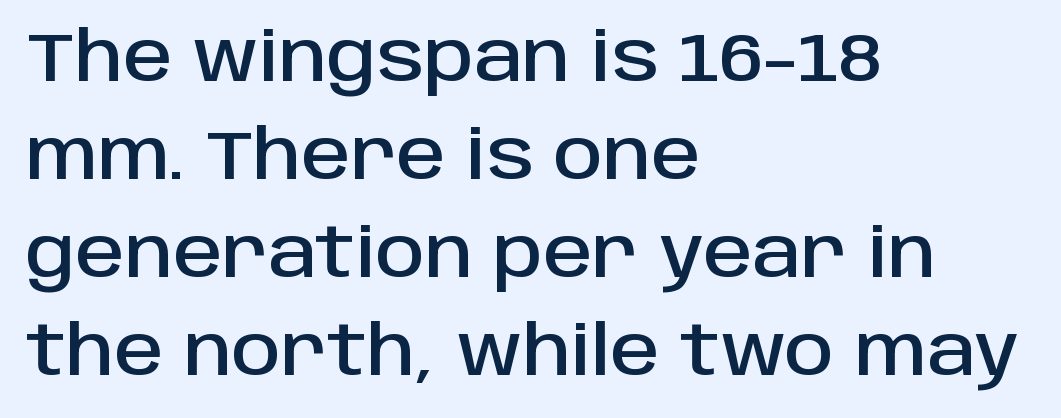
Q: Is the text italic (slanted)? A: No, it is upright.
Q: Is the typeface a serif or a sans-serif typeface? A: Sans-serif.
Q: Is the text underlined? A: No.
Q: How is the paragraph aligned? A: Left-aligned.
Q: Is the spacing between letters normal or unusually wide? A: Normal.
Q: Is the spacing between lines tight, normal or loose? A: Normal.
Q: Width (condensed, normal, or wide)? A: Normal.
Q: Stroke contrast? A: Low.
Q: x-height? A: Large.
Q: Monospaced? A: No.
